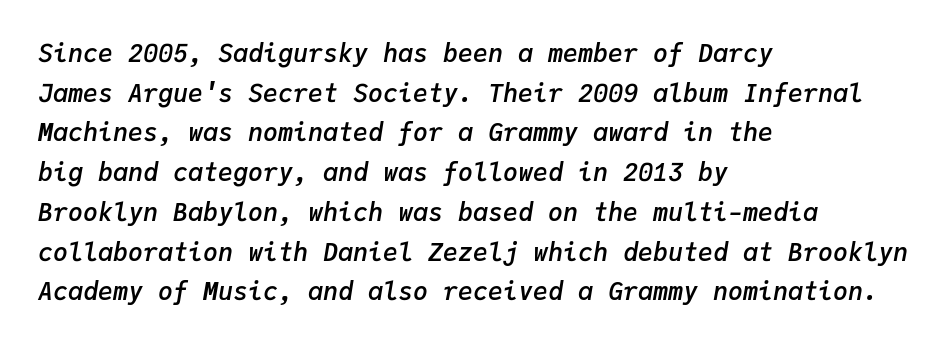
The image shows 25 px text type, italic (leaning right); set left-aligned, normal line spacing (1.59x), normal letter spacing, not underlined.
